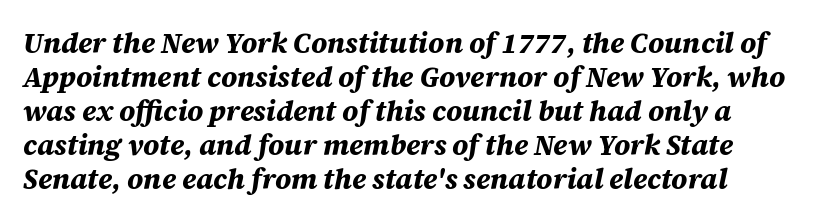
The image shows 28 px bold type, italic (leaning right); set line spacing 1.21x, normal letter spacing, not underlined; medium stroke contrast and a large x-height.
